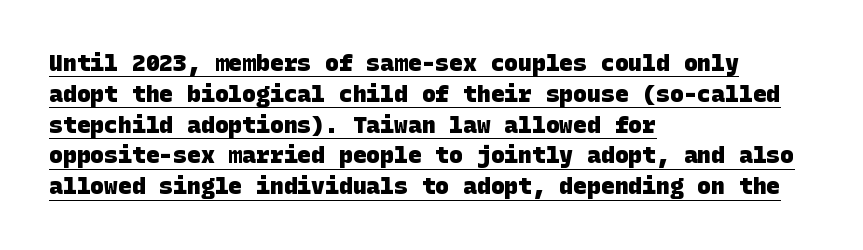
Q: Is the text bold? A: Yes.
Q: Is the text underlined? A: Yes.
Q: How is the paragraph aligned? A: Left-aligned.
Q: Is the spacing between letters normal or unusually wide? A: Normal.
Q: Is the spacing between lines tight, normal or loose? A: Normal.
